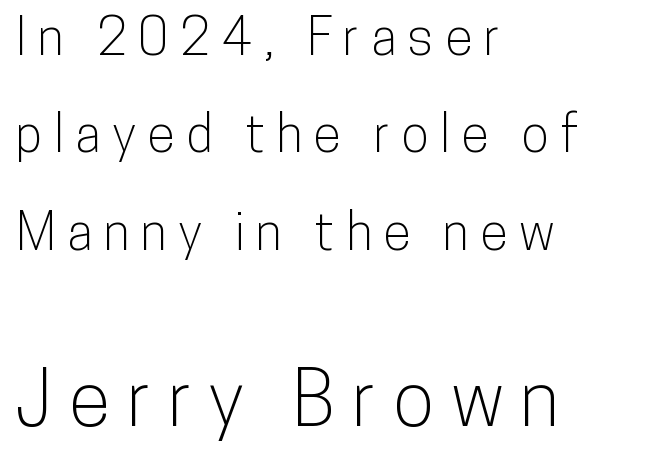
Looks like regular typesetting: each glyph gets only the width it needs. Just letters on the line, the space beneath them empty. Is there much room between lines? Yes — plenty of vertical air separates them. Honestly, the letter spacing is so wide it's the main thing you notice.
